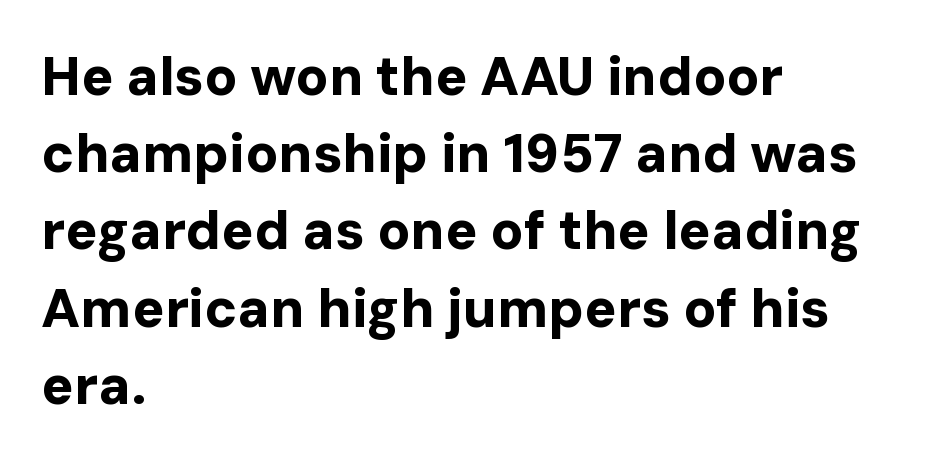
Q: Is the text bold? A: Yes.
Q: Is the text italic (slanted)? A: No, it is upright.
Q: Is the typeface a serif or a sans-serif typeface? A: Sans-serif.
Q: Is the text underlined? A: No.
Q: How is the paragraph aligned? A: Left-aligned.
Q: Is the spacing between letters normal or unusually wide? A: Normal.
Q: Is the spacing between lines tight, normal or loose? A: Normal.
Q: Width (condensed, normal, or wide)? A: Normal.
Q: Stroke contrast? A: Low.
Q: x-height? A: Medium.
Q: Monospaced? A: No.
